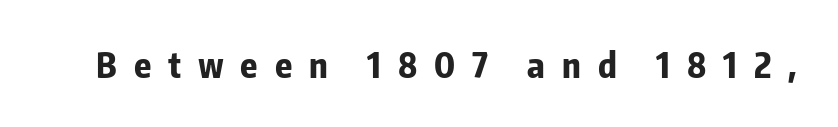
Q: Is the text bold? A: Yes.
Q: Is the text italic (slanted)? A: No, it is upright.
Q: Is the typeface a serif or a sans-serif typeface? A: Sans-serif.
Q: Is the text underlined? A: No.
Q: Is the spacing between letters normal or unusually wide? A: Unusually wide.
Q: Width (condensed, normal, or wide)? A: Condensed.
Q: Stroke contrast? A: Low.
Q: x-height? A: Medium.
Q: Monospaced? A: No.
